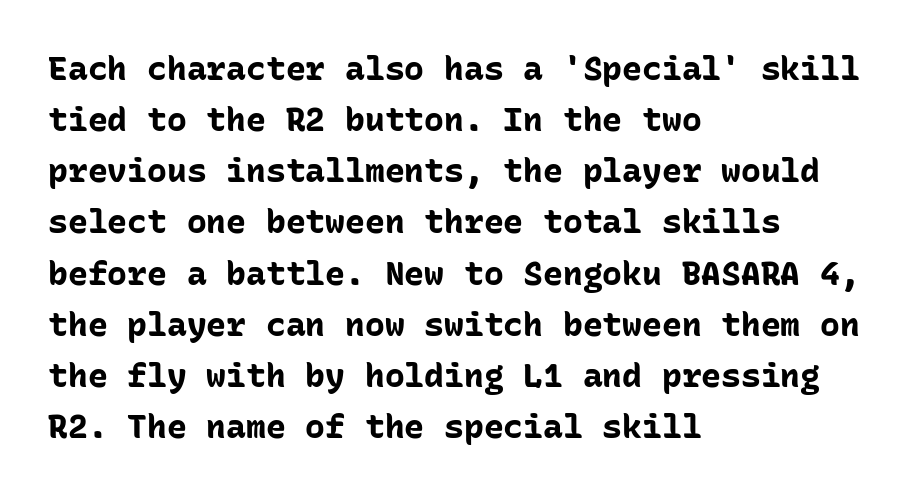
Q: Is the text bold? A: Yes.
Q: Is the text italic (slanted)? A: No, it is upright.
Q: Is the typeface a serif or a sans-serif typeface? A: Sans-serif.
Q: Is the text underlined? A: No.
Q: How is the paragraph aligned? A: Left-aligned.
Q: Is the spacing between letters normal or unusually wide? A: Normal.
Q: Is the spacing between lines tight, normal or loose? A: Normal.
Q: Width (condensed, normal, or wide)? A: Normal.
Q: Stroke contrast? A: Low.
Q: x-height? A: Medium.
Q: Monospaced? A: Yes.
